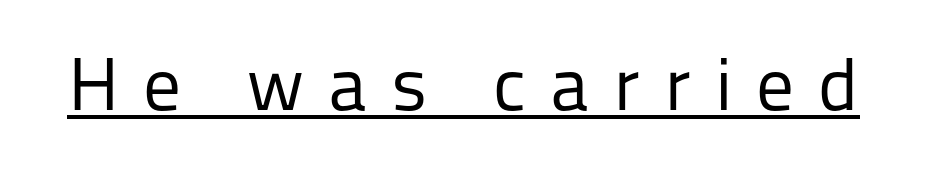
{"serif": "no", "italic": "no", "bold": "no", "weight": "regular", "width": "normal", "stroke_contrast": "low", "x_height": "medium", "monospaced": "no", "underline": "yes", "letter_spacing": "wide", "letter_spacing_em": 0.32, "glyph_px": 75}
